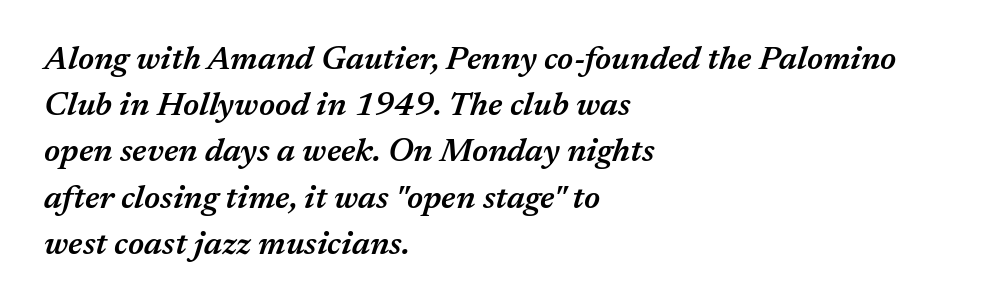
Check the space under the baseline: it is left empty. Typeset ragged right — the left edge is the straight one. The letters advance in unequal steps, a hallmark of proportional type. Each new line begins a customary step beneath the previous one. Short note: letters normally spaced. What weight is shown? A semibold, between regular and bold.
